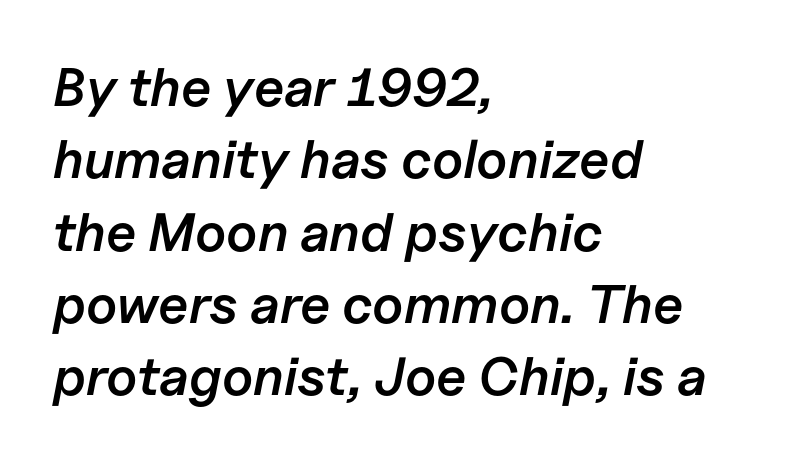
Spacing verdict: proportional, widths tailored to each character. These lines are set flush left with a ragged right edge. Rendered with sloped, italic letterforms. How are the letters spaced? Ordinarily, with no added tracking. Check the space under the baseline: it is left empty. This is moderately heavy type, rendered in semibold.
